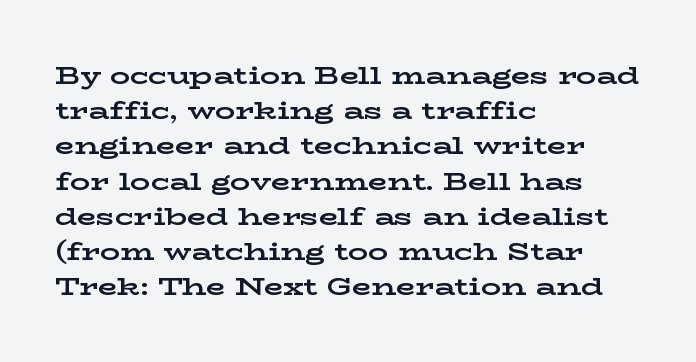
Q: Is the text bold? A: Yes.
Q: Is the text italic (slanted)? A: No, it is upright.
Q: Is the text underlined? A: No.
Q: How is the paragraph aligned? A: Left-aligned.
Q: Is the spacing between letters normal or unusually wide? A: Normal.
Q: Is the spacing between lines tight, normal or loose? A: Normal.
